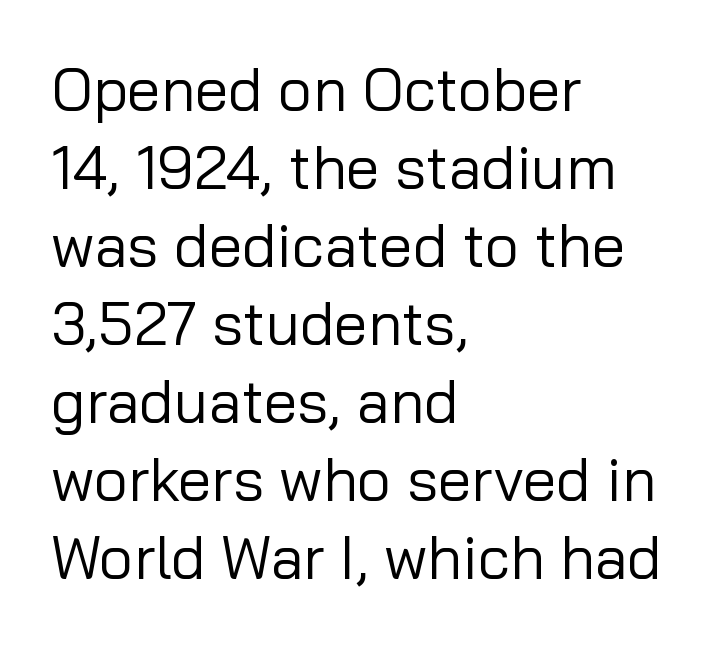
The image shows 60 px regular-weight sans-serif type, upright; set left-aligned, normal line spacing (1.3x), normal letter spacing, not underlined; low stroke contrast and a medium x-height.
